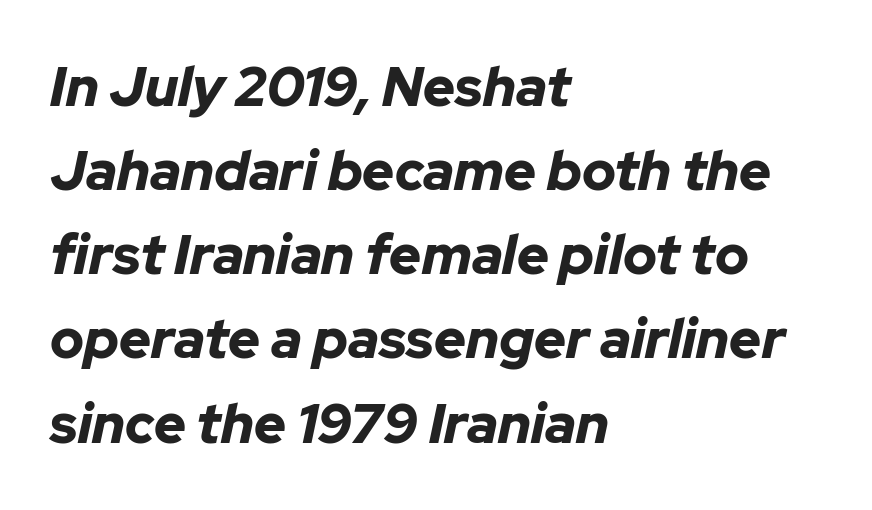
These words are printed bold, with thick strokes throughout. The passage shown is typed in a proportional face where columns would drift. What stands out about the letter spacing? Nothing — it is the standard amount. The text block is weighted toward the left margin, trailing off unevenly rightward. Compared with typical paragraphs, the rows here are spaced about the same.
